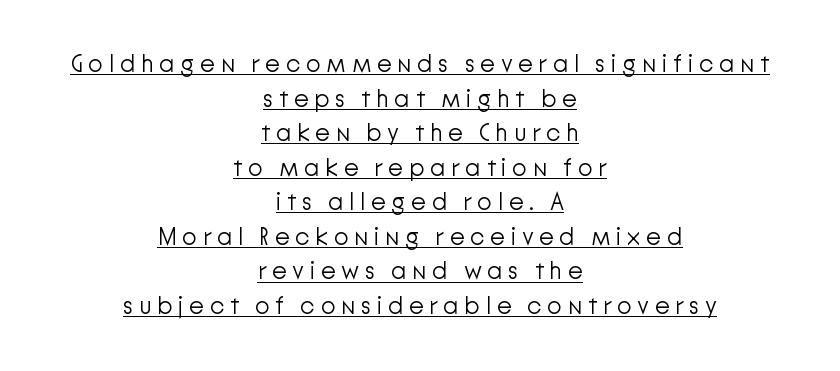
Caption: lettering with a line underneath. Rows of type keep a routine distance in the vertical direction. Glyph-to-glyph distance is far greater than everyday printed text. The strokes carry an ordinary text weight at most.
